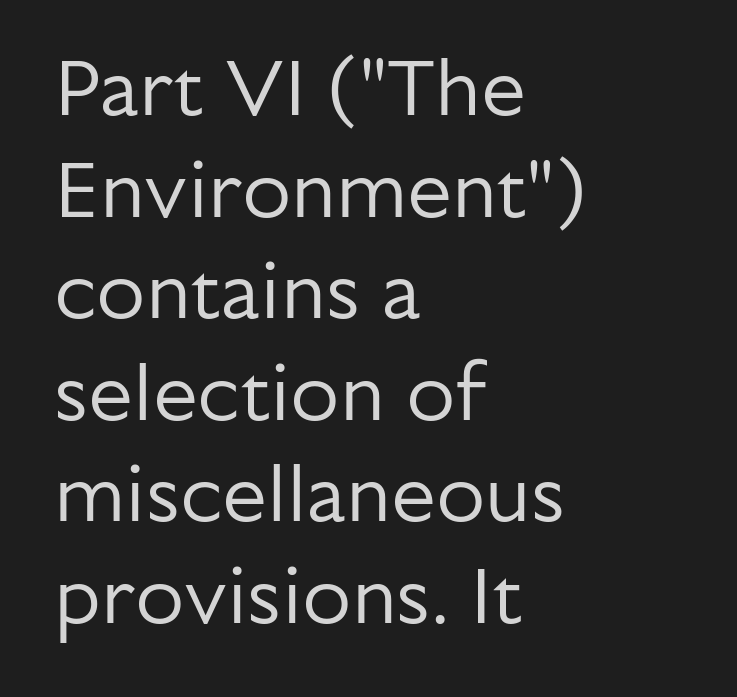
This is roman type, the default non-slanted kind. The letters advance in unequal steps, a hallmark of proportional type. Clear beneath every line of the passage. No letter is thick-stroked: the sample isn't bold. The lines sit at an ordinary, default distance from one another.
